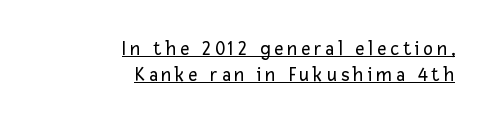
{"italic": "no", "bold": "no", "underline": "yes", "align": "right", "line_spacing": "normal", "line_spacing_ratio": 1.32, "letter_spacing": "wide", "letter_spacing_em": 0.2, "glyph_px": 20}
